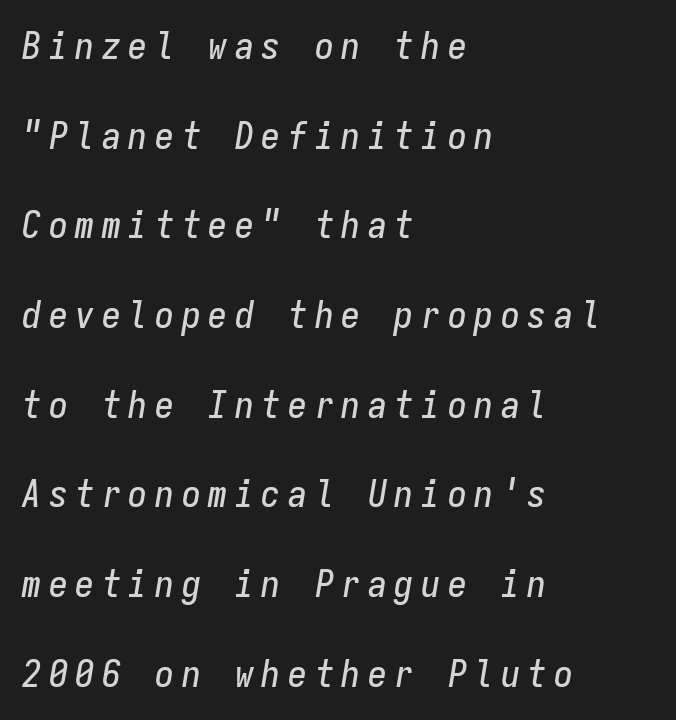
Q: Is the text italic (slanted)? A: Yes, it leans right by about 9 degrees.
Q: Is the text underlined? A: No.
Q: How is the paragraph aligned? A: Left-aligned.
Q: Is the spacing between letters normal or unusually wide? A: Unusually wide.
Q: Is the spacing between lines tight, normal or loose? A: Loose.
Q: Width (condensed, normal, or wide)? A: Condensed.
Q: Stroke contrast? A: Low.
Q: x-height? A: Medium.
Q: Monospaced? A: Yes.
